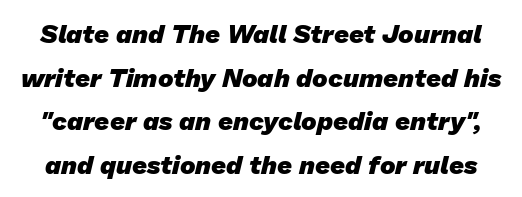
The passage shown is not underscored anywhere. The block of text has a typical density, with ordinary space between rows. Tracking value appears to be zero — textbook default spacing. Set as a true bold cut, around the 700 mark.
